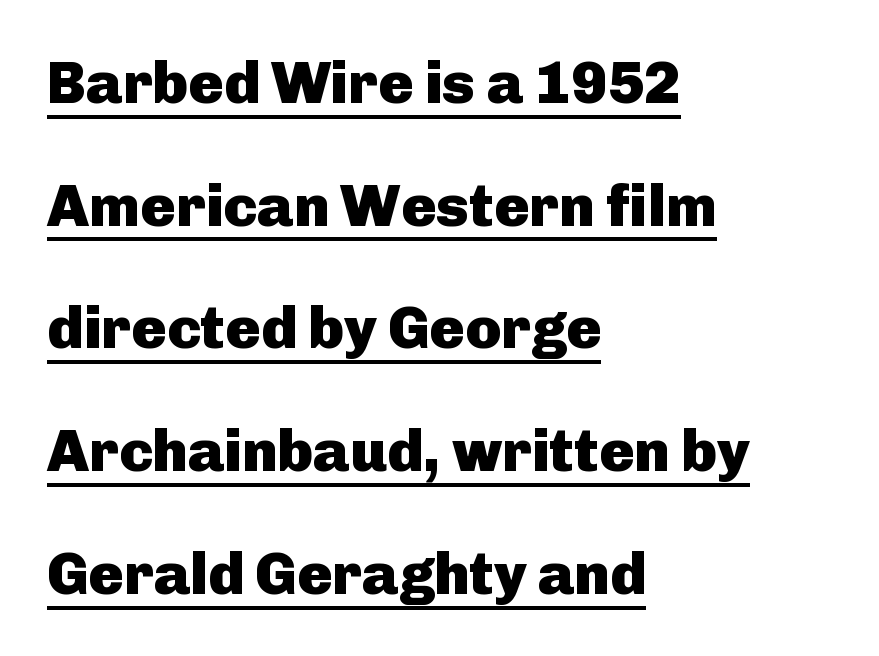
The image shows 59 px heavy sans-serif type, upright; set left-aligned, loose line spacing (2.08x), normal letter spacing, underlined; low stroke contrast and a medium x-height.
